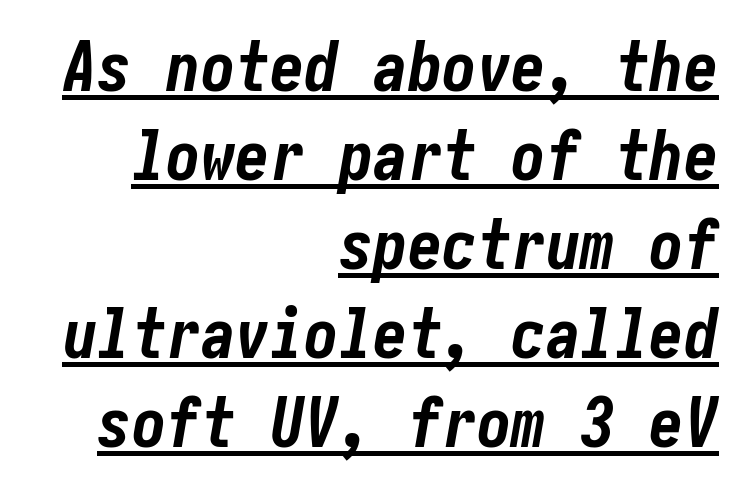
Does the lettering tilt? It does — this is italic. The rendering keeps characters at their native spacing. Horizontal alignment here is rightward, an uncommon choice for prose. Bold? Absolutely — the strokes are thick and heavy. A normal amount of white space separates one row of letters from the next. Has an underline been added? It has.
